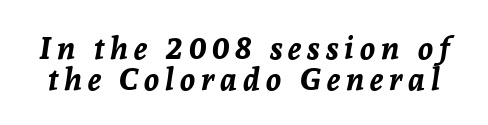
Q: Is the text bold? A: Yes.
Q: Is the text italic (slanted)? A: Yes, it leans right by about 8 degrees.
Q: Is the text underlined? A: No.
Q: Is the spacing between lines tight, normal or loose? A: Tight.
Q: Width (condensed, normal, or wide)? A: Normal.
Q: Stroke contrast? A: Low.
Q: x-height? A: Medium.
Q: Monospaced? A: No.
